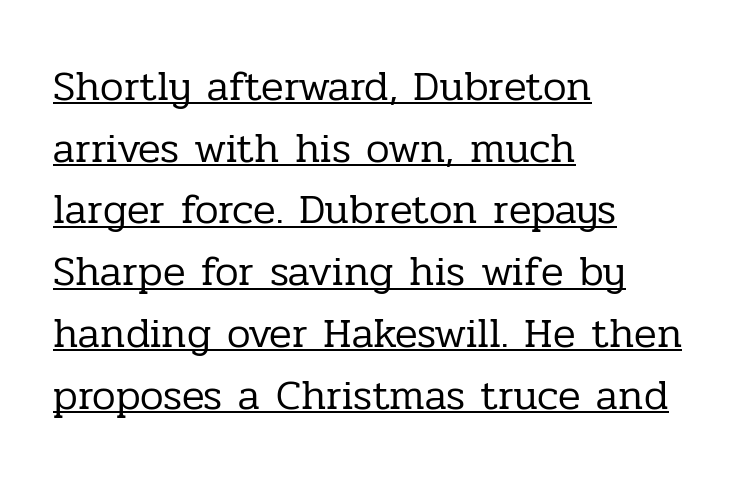
{"serif": "yes", "italic": "no", "bold": "no", "weight": "regular", "width": "normal", "stroke_contrast": "low", "x_height": "medium", "monospaced": "no", "underline": "yes", "align": "left", "line_spacing": "normal", "line_spacing_ratio": 1.47, "letter_spacing": "normal", "letter_spacing_em": 0.0, "glyph_px": 42}
